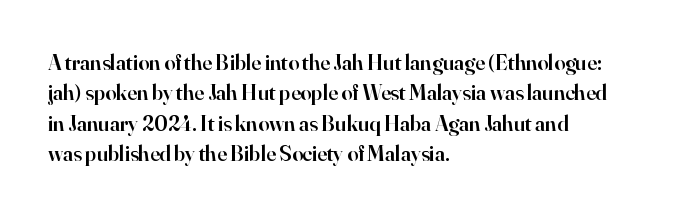
The lines sit at an ordinary, default distance from one another. Letter spacing: default. Check under the words: just untouched page. In terms of weight, the rendering is demibold, just under bold. Short and long lines alike share a common starting point at left. Quick note: not italic, upright.
